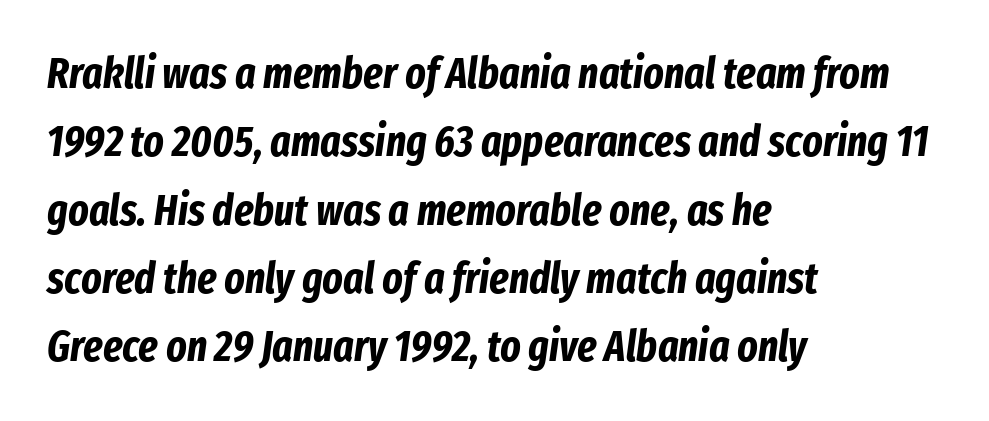
The image shows 43 px bold, condensed type, italic (leaning right); set left-aligned, normal line spacing (1.59x), normal letter spacing, not underlined; low stroke contrast and a medium x-height.
